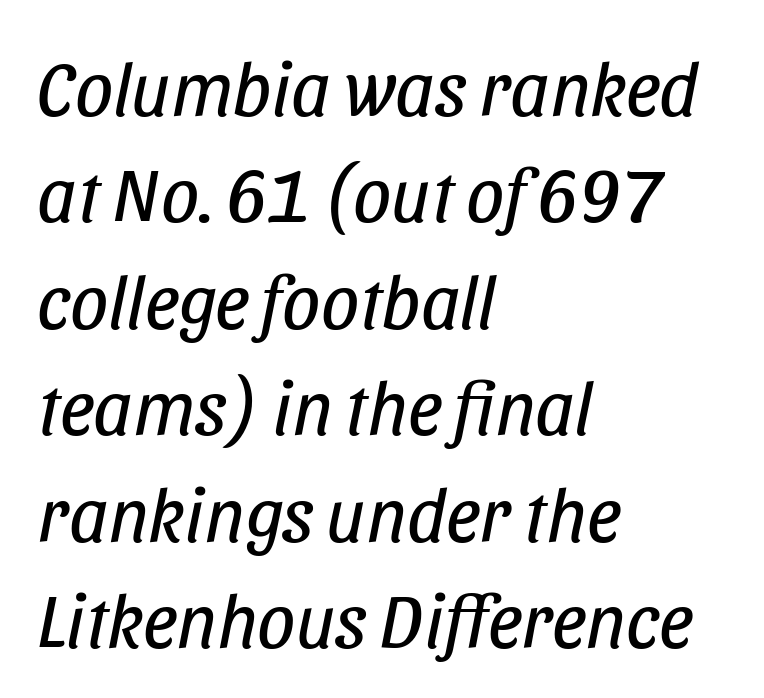
Compared with typical body copy, the letter spacing here is the same. Stems here are at most as thick as an everyday book face. Here the designer chose a conventional face with non-uniform glyph widths. Emphasis-style slanted type is in use. Descenders are the only things crossing below the line.
